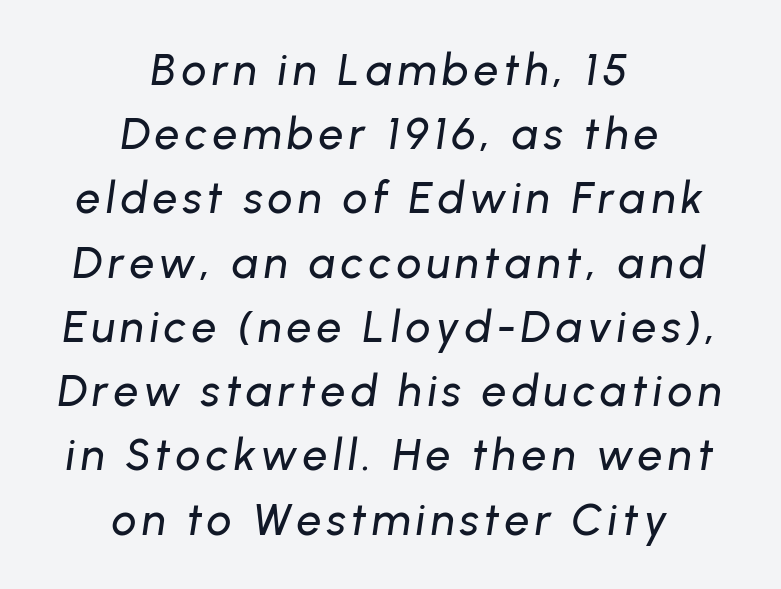
{"italic": "yes", "lean": "right", "slant_degrees": 8, "width": "normal", "stroke_contrast": "low", "x_height": "medium", "monospaced": "no", "underline": "no", "align": "center", "line_spacing": "normal", "line_spacing_ratio": 1.46, "glyph_px": 44}
